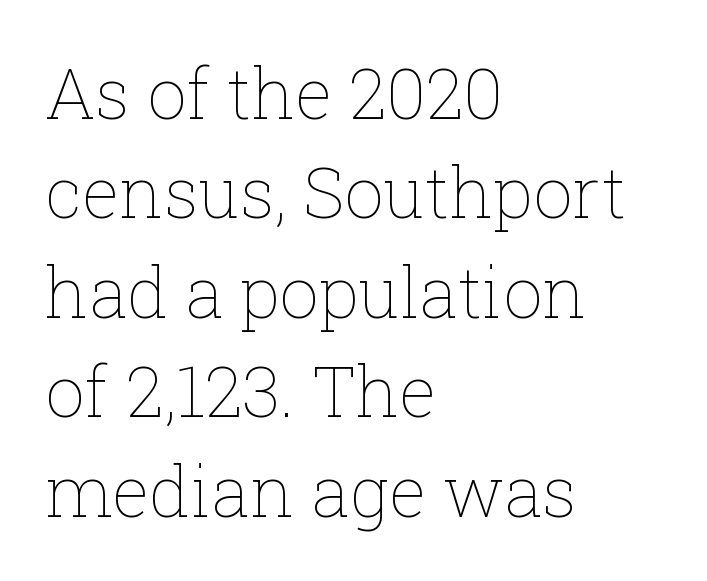
Underline: absent. The gaps between neighbouring characters are ordinary and unremarkable. The text block is weighted toward the left margin, trailing off unevenly rightward. Weight: in the light-to-regular range. What's the leading like? Ordinary, nothing unusual. In terms of posture, this sample is upright.
